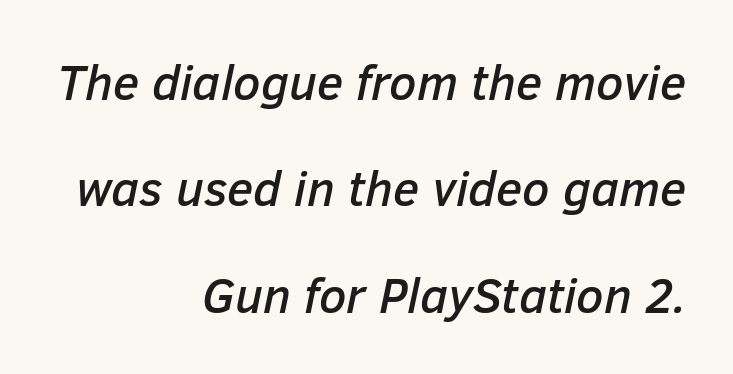
{"italic": "yes", "lean": "right", "slant_degrees": 12, "width": "normal", "stroke_contrast": "low", "x_height": "medium", "monospaced": "no", "underline": "no", "align": "right", "line_spacing": "loose", "line_spacing_ratio": 2.17, "letter_spacing": "normal", "letter_spacing_em": 0.0, "glyph_px": 49}
